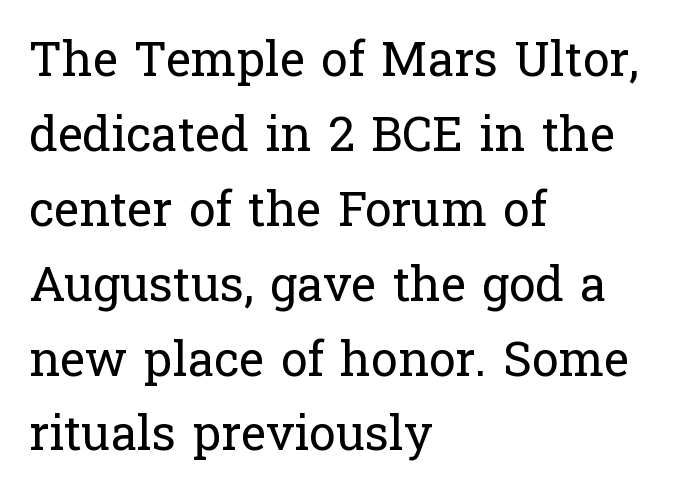
Q: Is the text bold? A: No.
Q: Is the text italic (slanted)? A: No, it is upright.
Q: Is the typeface a serif or a sans-serif typeface? A: Serif.
Q: Is the text underlined? A: No.
Q: How is the paragraph aligned? A: Left-aligned.
Q: Is the spacing between letters normal or unusually wide? A: Normal.
Q: Is the spacing between lines tight, normal or loose? A: Normal.
Q: Width (condensed, normal, or wide)? A: Normal.
Q: Stroke contrast? A: Low.
Q: x-height? A: Medium.
Q: Monospaced? A: No.
